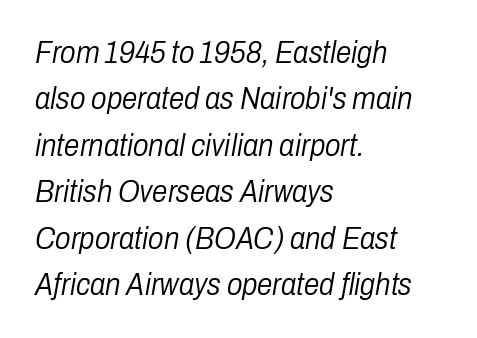
Nobody touched the tracking dial on this one. You could not count columns in this text — the font is proportionally spaced. These glyphs show unthickened strokes, regular width or finer. One glance says typical: line gaps are just what's usual. Which margin do the lines hug? The left one — the right edge is uneven.
